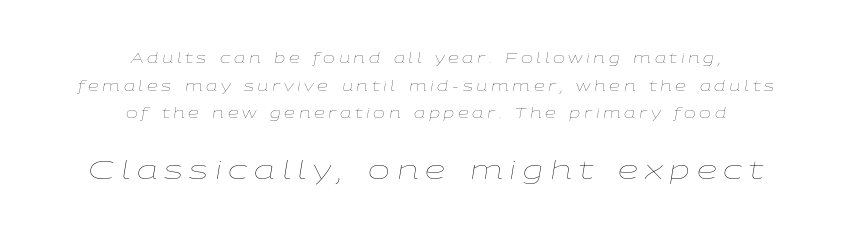
Q: Is the text bold? A: No.
Q: Is the text italic (slanted)? A: Yes, it leans right by about 9 degrees.
Q: Is the text underlined? A: No.
Q: How is the paragraph aligned? A: Centered.
Q: Is the spacing between letters normal or unusually wide? A: Unusually wide.
Q: Is the spacing between lines tight, normal or loose? A: Loose.
Q: Which block of text is set in a larger size, the first (top) or the second (bottom)? A: The second (bottom) one.
